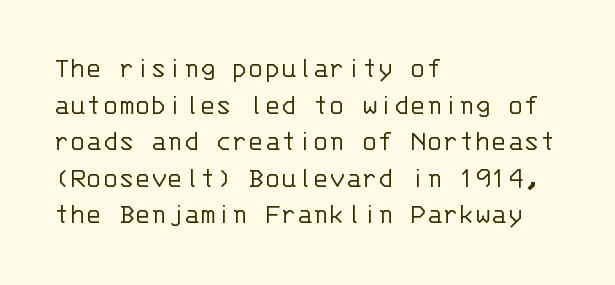
Nothing heavy about these letters — not bold at all. The gap between lines stays unmarked. How are the letters spaced? Ordinarily, with no added tracking. The setting favours the left margin, as ordinary paragraphs usually do. The specimen reads as upright at a glance.
